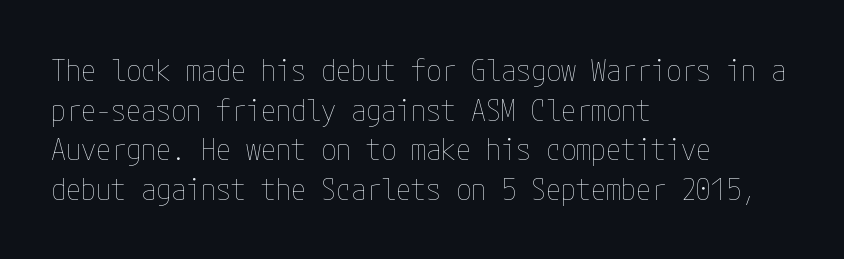
The image shows 30 px thin, condensed type, upright; set left-aligned, normal line spacing (1.32x), normal letter spacing, not underlined; low stroke contrast and a medium x-height.
